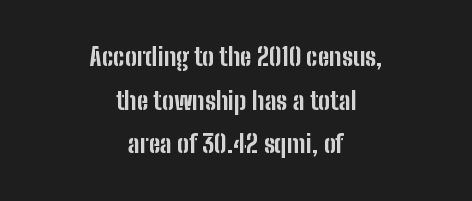
{"italic": "no", "bold": "yes", "underline": "no", "align": "center", "line_spacing_ratio": 1.75, "letter_spacing": "normal", "letter_spacing_em": 0.0, "glyph_px": 25}
